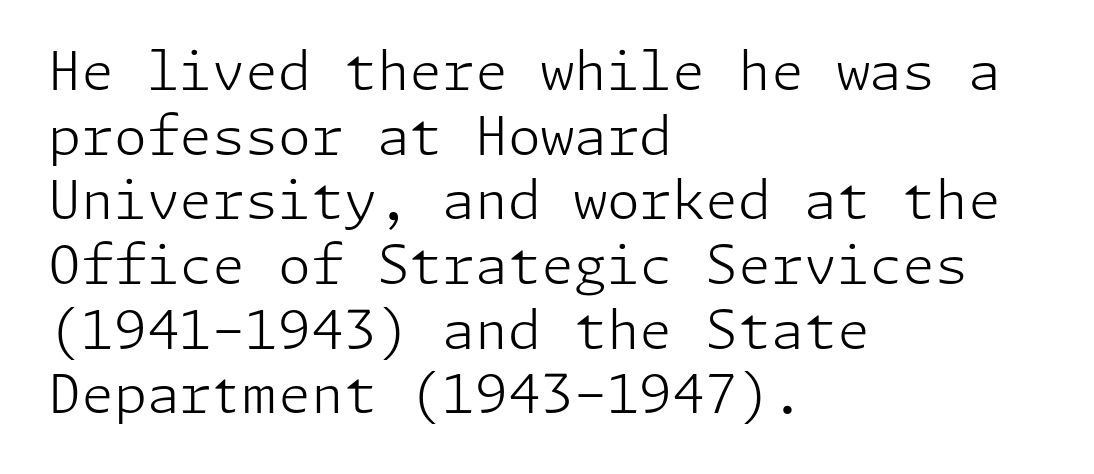
The image shows 53 px light sans-serif type, upright; set left-aligned, line spacing 1.22x, normal letter spacing, not underlined; low stroke contrast and a medium x-height.
